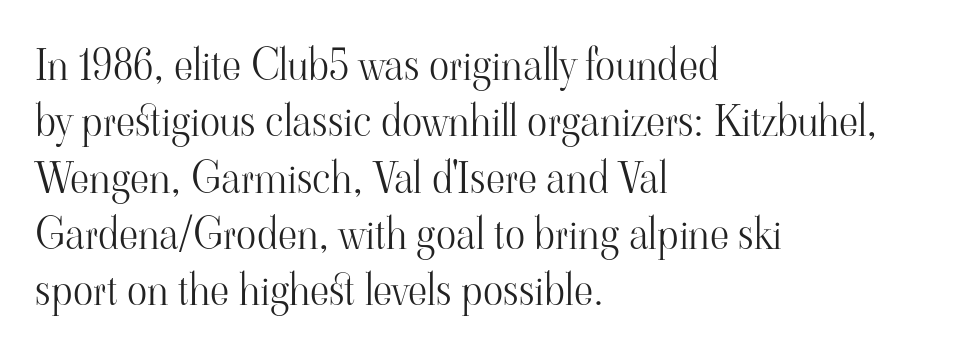
What's the leading like? Ordinary, nothing unusual. The strokes are not fattened; the text isn't bold. The face used here is seriffed, in the tradition of book romans. The rendering anchors every line to the left-hand side. You could call the tracking neutral — neither tight nor loose. The type sits square on the baseline with zero lean.
